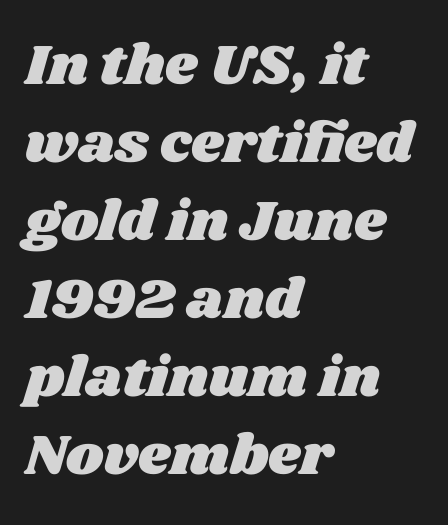
{"width": "wide", "stroke_contrast": "medium", "x_height": "large", "monospaced": "no", "underline": "no", "align": "left", "line_spacing": "normal", "line_spacing_ratio": 1.37, "letter_spacing": "normal", "letter_spacing_em": 0.0, "glyph_px": 57}
